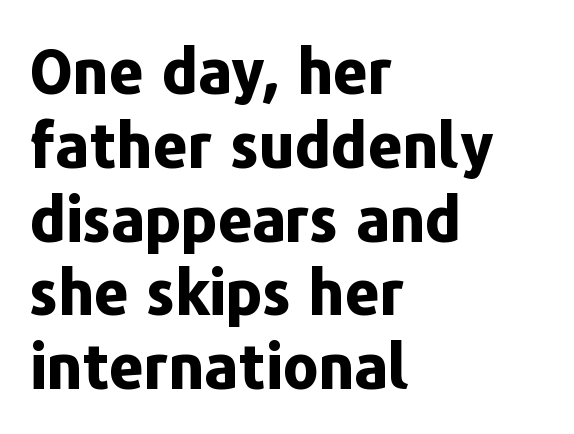
The image shows 61 px bold sans-serif type, upright; set left-aligned, line spacing 1.21x, normal letter spacing, not underlined; low stroke contrast and a medium x-height.
